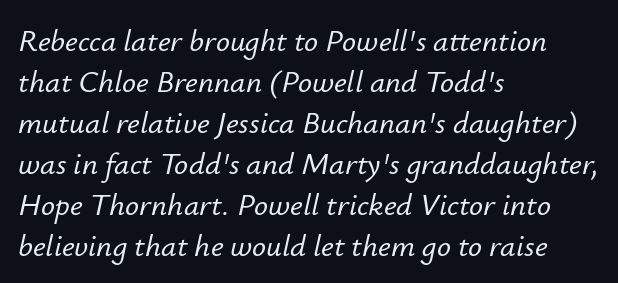
{"italic": "yes", "lean": "right", "slant_degrees": 12, "width": "normal", "stroke_contrast": "low", "x_height": "small", "monospaced": "no", "underline": "no", "align": "left", "line_spacing": "normal", "line_spacing_ratio": 1.32, "letter_spacing": "normal", "letter_spacing_em": 0.0, "glyph_px": 31}
